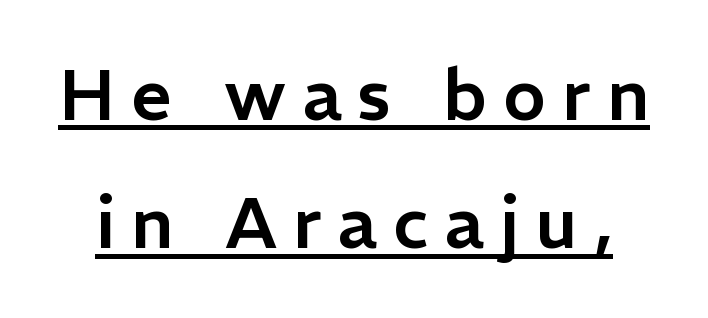
Q: Is the text italic (slanted)? A: No, it is upright.
Q: Is the typeface a serif or a sans-serif typeface? A: Sans-serif.
Q: Is the text underlined? A: Yes.
Q: Is the spacing between letters normal or unusually wide? A: Unusually wide.
Q: Width (condensed, normal, or wide)? A: Normal.
Q: Stroke contrast? A: Low.
Q: x-height? A: Medium.
Q: Monospaced? A: No.
